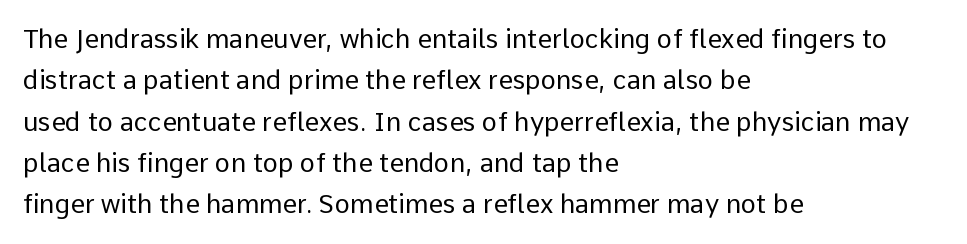
Q: Is the text bold? A: No.
Q: Is the text italic (slanted)? A: No, it is upright.
Q: Is the text underlined? A: No.
Q: How is the paragraph aligned? A: Left-aligned.
Q: Is the spacing between letters normal or unusually wide? A: Normal.
Q: Is the spacing between lines tight, normal or loose? A: Normal.
